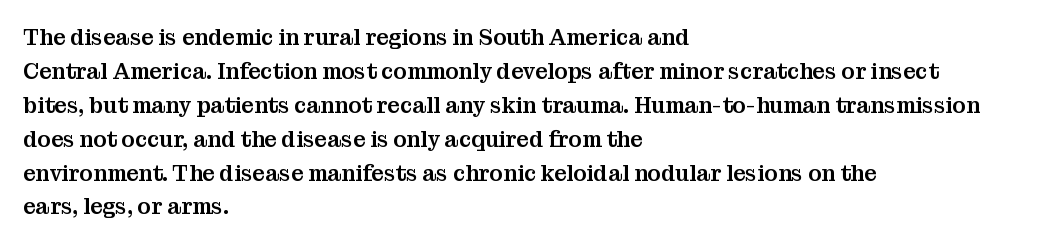
The image shows 22 px text type, upright; set left-aligned, normal line spacing (1.54x), normal letter spacing, not underlined.
